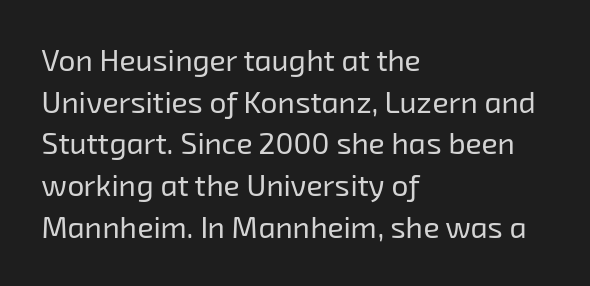
The image shows 30 px regular-weight sans-serif type; set left-aligned, normal line spacing (1.39x), normal letter spacing, not underlined; low stroke contrast and a medium x-height.
